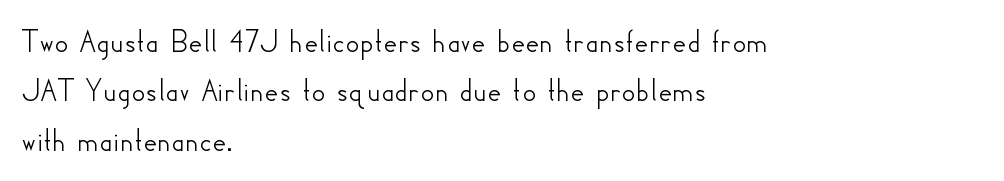
Unlike italic type, these characters show no tilt at all. Line beginnings align vertically; line endings do not. The line texture is even and compact thanks to regular tracking. The passage shown is typeset with a sans-serif family. Evenly set lines give the paragraph a standard silhouette.
